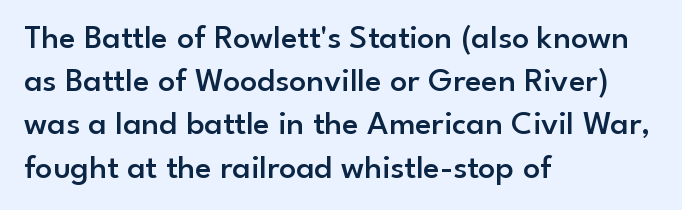
Q: Is the text bold? A: Semi-bold.
Q: Is the text italic (slanted)? A: No, it is upright.
Q: Is the typeface a serif or a sans-serif typeface? A: Sans-serif.
Q: Is the text underlined? A: No.
Q: How is the paragraph aligned? A: Left-aligned.
Q: Is the spacing between letters normal or unusually wide? A: Normal.
Q: Is the spacing between lines tight, normal or loose? A: Normal.
Q: Width (condensed, normal, or wide)? A: Normal.
Q: Stroke contrast? A: Low.
Q: x-height? A: Small.
Q: Monospaced? A: No.
